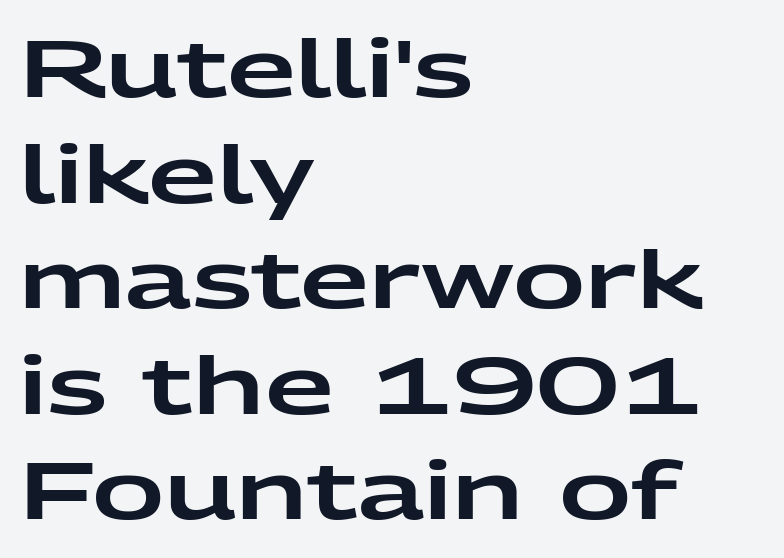
The image shows 80 px wide sans-serif type, upright; set left-aligned, normal line spacing (1.32x), normal letter spacing, not underlined; low stroke contrast and a medium x-height.
